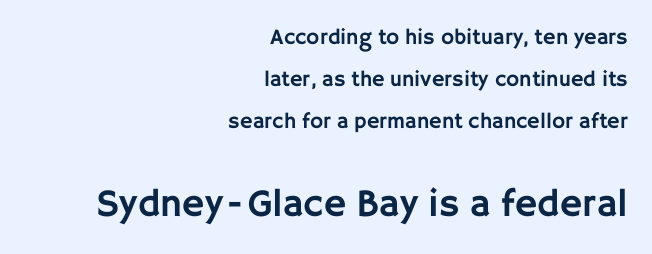
The image shows 39 px sans-serif type, upright; set right-aligned, loose line spacing (1.92x), normal letter spacing, not underlined; the second (bottom) block is 1.77x larger; low stroke contrast and a large x-height.
